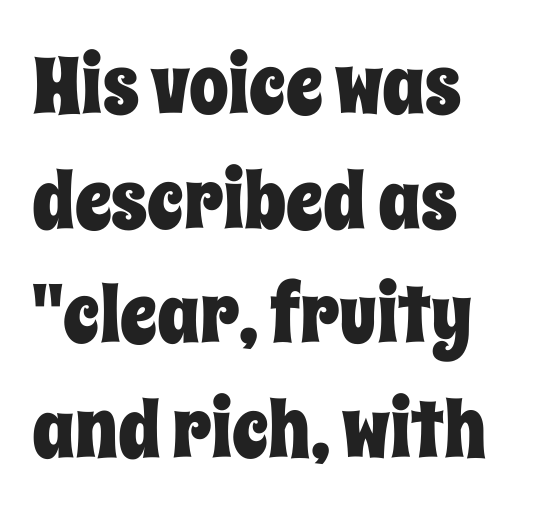
{"italic": "no", "width": "condensed", "stroke_contrast": "low", "x_height": "large", "monospaced": "no", "underline": "no", "align": "left", "line_spacing": "normal", "line_spacing_ratio": 1.45, "letter_spacing": "normal", "letter_spacing_em": 0.0, "glyph_px": 79}
